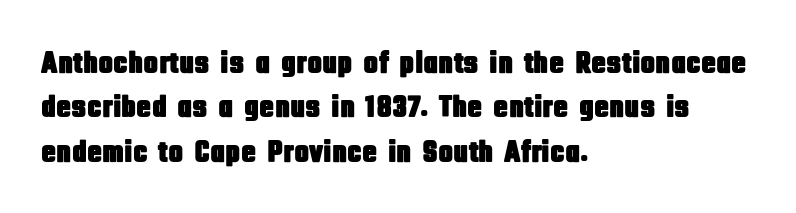
Interline gaps are of average width in this sample. Tracking here is standard; glyphs follow each other at the usual distance. Grotesque or geometric, the face here clearly has no serifs. Proportional: the letters do not fall into vertical columns. A student would call this left alignment; a typographer would say flush left, rag right. A clean baseline with only descenders dipping below it.
